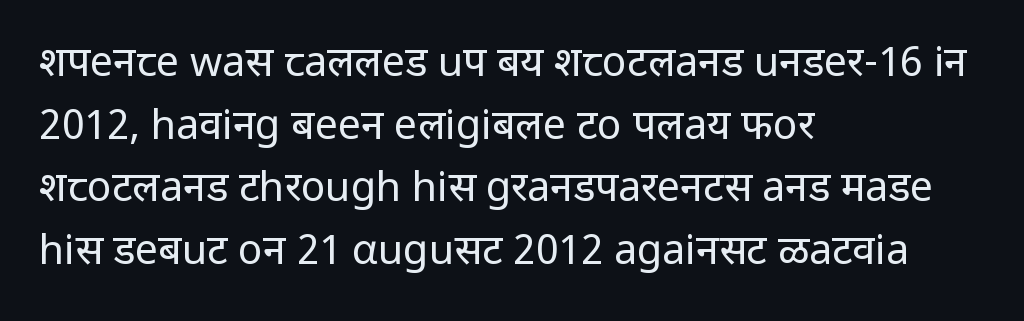
{"serif": "no", "italic": "no", "bold": "no", "weight": "regular", "width": "normal", "stroke_contrast": "low", "x_height": "medium", "monospaced": "no", "underline": "no", "align": "left", "line_spacing": "normal", "line_spacing_ratio": 1.53, "letter_spacing": "normal", "letter_spacing_em": 0.0, "glyph_px": 41}
